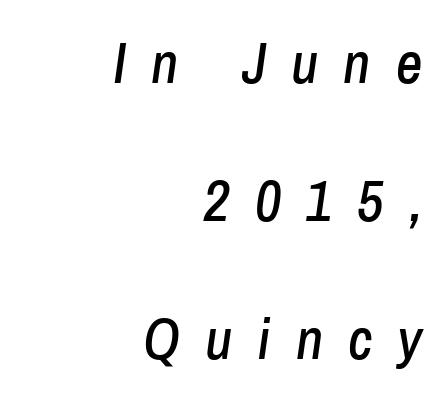
The block of text is sparse from top to bottom, with ample space between rows. Inter-character spacing is expanded well beyond the font's built-in metrics. The letters advance in unequal steps, a hallmark of proportional type. The strip under each line holds only bare page. Would a proofreader flag this as italicized? Yes.
